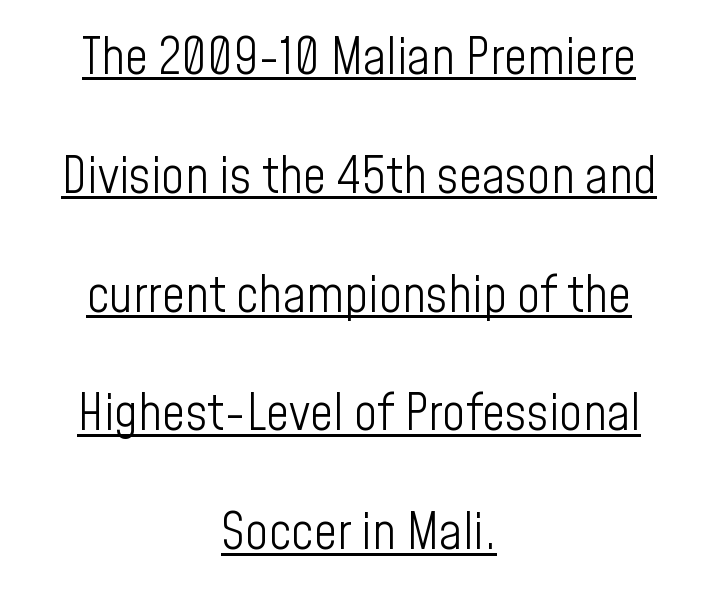
A typesetter would call this proportional, since set widths differ per character. The face used here is rendered with its standard letterfit. The rendering uses the underline text-decoration. This reads as an unemphasized weight, regular at the heaviest. Layout note: lines centered.
